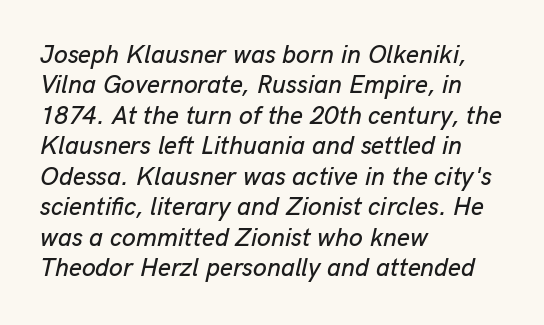
The image shows 25 px text type, italic (leaning right); set left-aligned, line spacing 1.22x, normal letter spacing, not underlined.
